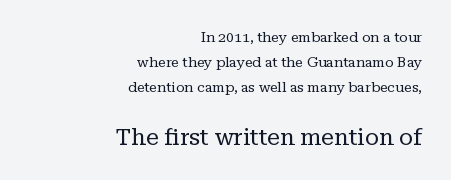
Q: Is the text bold? A: No.
Q: Is the text italic (slanted)? A: No, it is upright.
Q: Is the text underlined? A: No.
Q: How is the paragraph aligned? A: Right-aligned.
Q: Is the spacing between letters normal or unusually wide? A: Normal.
Q: Which block of text is set in a larger size, the first (top) or the second (bottom)? A: The second (bottom) one.
